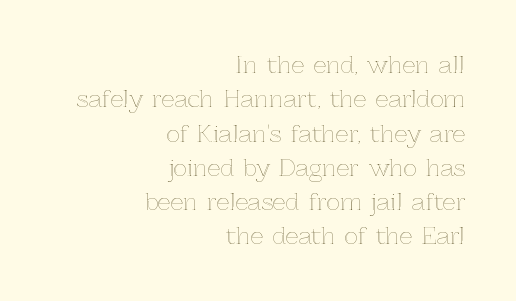
{"italic": "no", "underline": "no", "align": "right", "line_spacing": "normal", "line_spacing_ratio": 1.49, "letter_spacing": "normal", "letter_spacing_em": 0.0, "glyph_px": 23}
